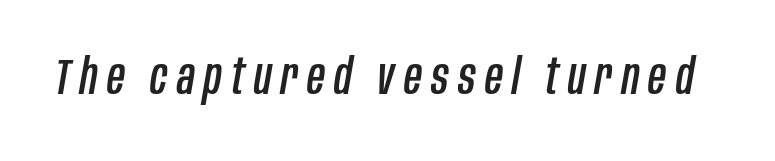
Notice how the stems are inclined rather than vertical — that's the hallmark of italics. Character widths vary here, with narrow letters taking less room than wide ones. Check the space under the baseline: it is left empty.
